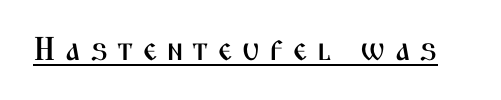
Q: Is the text italic (slanted)? A: No, it is upright.
Q: Is the typeface a serif or a sans-serif typeface? A: Sans-serif.
Q: Is the text underlined? A: Yes.
Q: Is the spacing between letters normal or unusually wide? A: Unusually wide.
Q: Width (condensed, normal, or wide)? A: Condensed.
Q: Stroke contrast? A: Medium.
Q: x-height? A: Medium.
Q: Monospaced? A: No.
